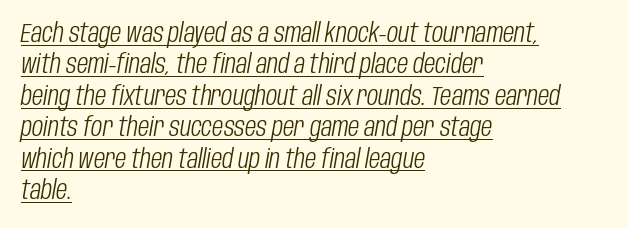
Q: Is the text bold? A: No.
Q: Is the text italic (slanted)? A: Yes, it leans right by about 10 degrees.
Q: Is the text underlined? A: Yes.
Q: How is the paragraph aligned? A: Left-aligned.
Q: Is the spacing between letters normal or unusually wide? A: Normal.
